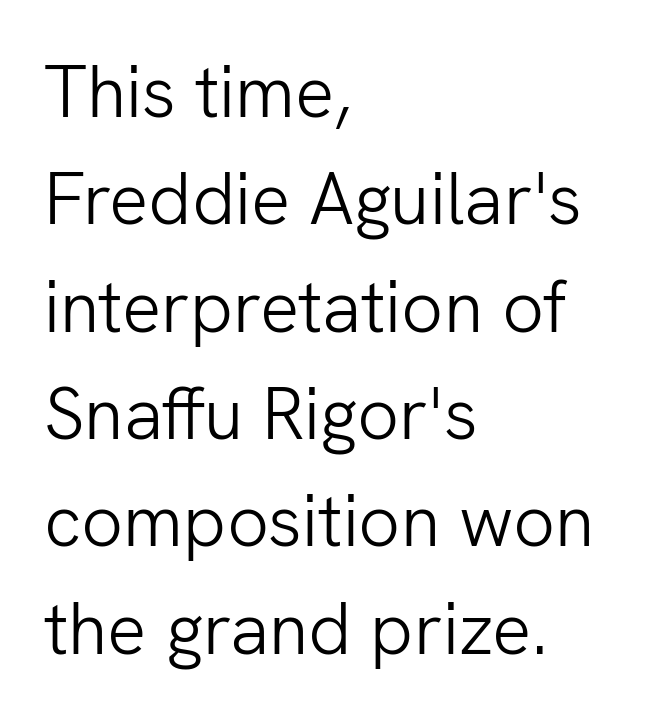
Nope, not italic — everything's standing straight. Do the characters align in a grid? No, the font is proportional. Inter-character spacing is left at the font's built-in metrics. The block of text has a typical density, with ordinary space between rows. The specimen omits any rule beneath the text block's lines.
